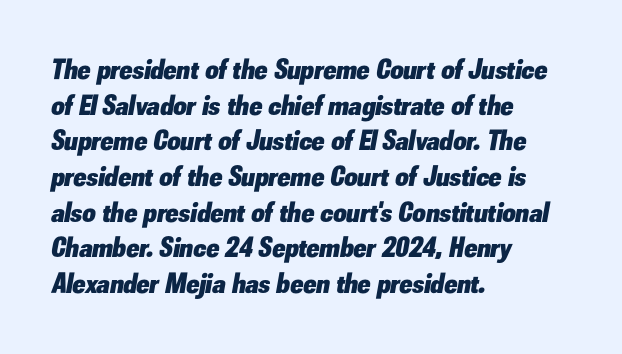
Q: Is the text bold? A: Yes.
Q: Is the text italic (slanted)? A: Yes, it leans right by about 10 degrees.
Q: Is the text underlined? A: No.
Q: How is the paragraph aligned? A: Left-aligned.
Q: Is the spacing between letters normal or unusually wide? A: Normal.
Q: Width (condensed, normal, or wide)? A: Normal.
Q: Stroke contrast? A: Low.
Q: x-height? A: Small.
Q: Monospaced? A: No.
